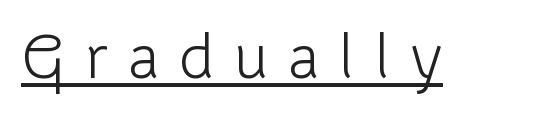
Spacing verdict: proportional, widths tailored to each character. The rendering inserts visible extra space after every character. Tall strokes in this sample are plumb rather than angled. Honestly, the underline is the first thing you notice here.
